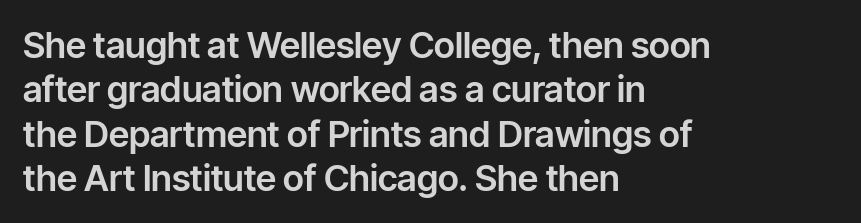
{"serif": "no", "italic": "no", "width": "normal", "stroke_contrast": "low", "x_height": "medium", "monospaced": "no", "underline": "no", "align": "left", "line_spacing_ratio": 1.23, "letter_spacing": "normal", "letter_spacing_em": 0.0, "glyph_px": 36}
